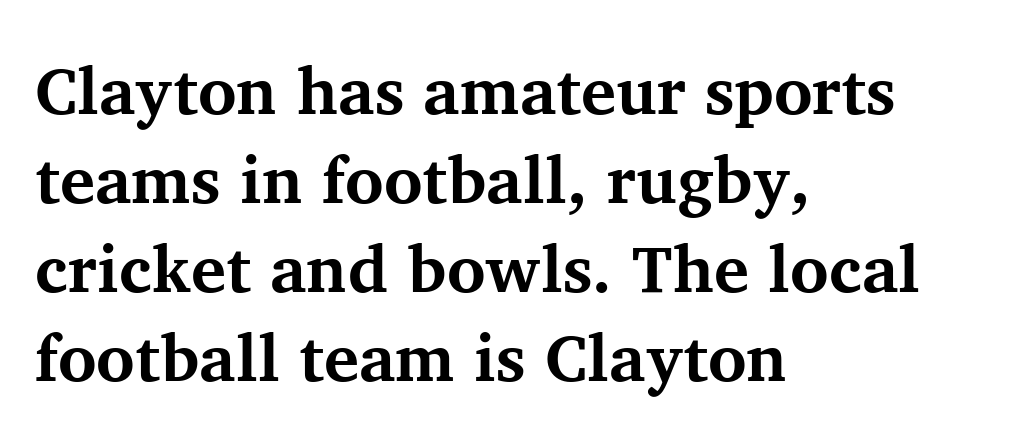
The tracking reads as untouched default to a designer's eye. Rendered with straight, roman letterforms. Descenders are the only things crossing below the line. Small tapered or slab feet sit at the stroke ends, so this counts as serif. The rendering uses a moderate line-height, typical for paragraphs.
